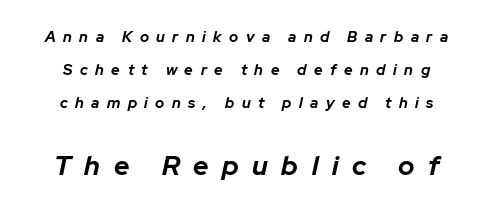
Alignment: centered. Someone cranked the tracking dial way up on this one. Vertical spacing — loose. A bare baseline throughout the passage.
